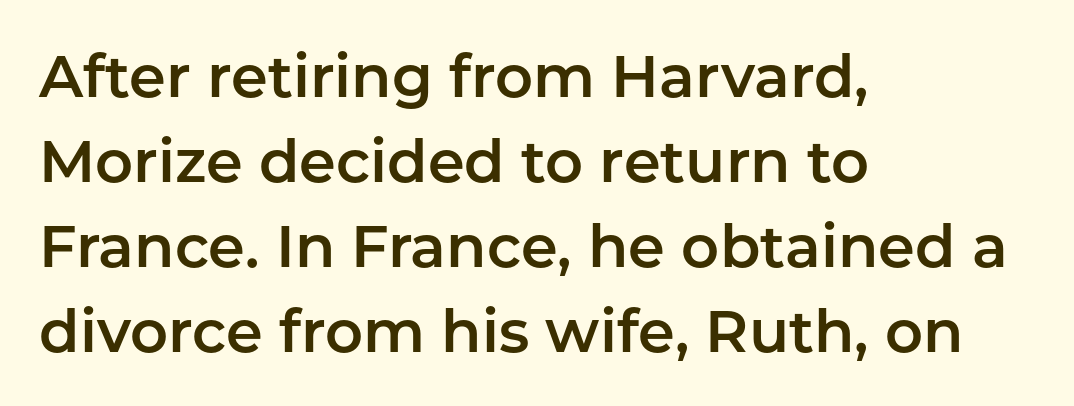
Q: Is the text italic (slanted)? A: No, it is upright.
Q: Is the typeface a serif or a sans-serif typeface? A: Sans-serif.
Q: Is the text underlined? A: No.
Q: How is the paragraph aligned? A: Left-aligned.
Q: Is the spacing between letters normal or unusually wide? A: Normal.
Q: Is the spacing between lines tight, normal or loose? A: Normal.
Q: Width (condensed, normal, or wide)? A: Normal.
Q: Stroke contrast? A: Low.
Q: x-height? A: Medium.
Q: Monospaced? A: No.
